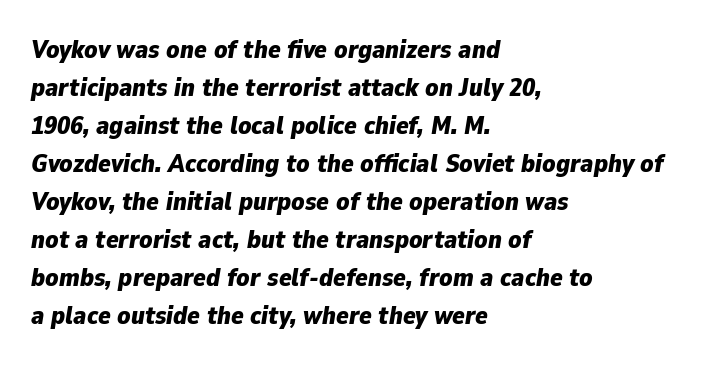
Q: Is the text bold? A: Yes.
Q: Is the text italic (slanted)? A: Yes, it leans right by about 9 degrees.
Q: Is the text underlined? A: No.
Q: How is the paragraph aligned? A: Left-aligned.
Q: Is the spacing between letters normal or unusually wide? A: Normal.
Q: Is the spacing between lines tight, normal or loose? A: Normal.
